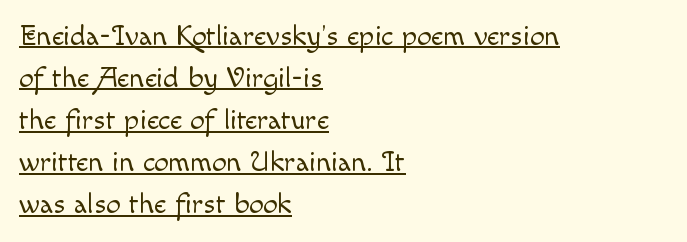
Typeset ragged right — the left edge is the straight one. The leading is moderate, giving the passage an even texture. The passage shown is underscored from start to finish. Looks like regular typesetting: each glyph gets only the width it needs. The characters are drawn with everyday or finer stroke widths.
